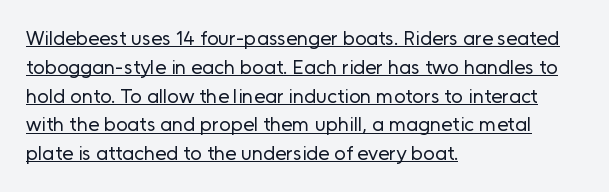
The image shows 20 px text type, upright; set left-aligned, normal line spacing (1.44x), normal letter spacing, underlined.
